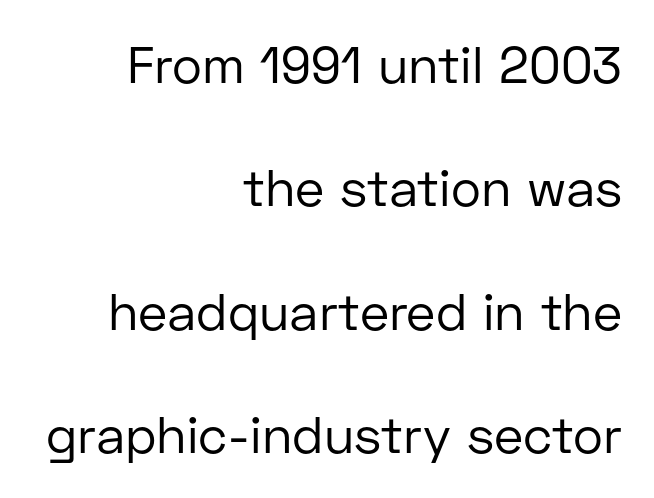
The image shows 51 px regular-weight sans-serif type, upright; set right-aligned, loose line spacing (2.42x), normal letter spacing, not underlined; low stroke contrast and a medium x-height.
